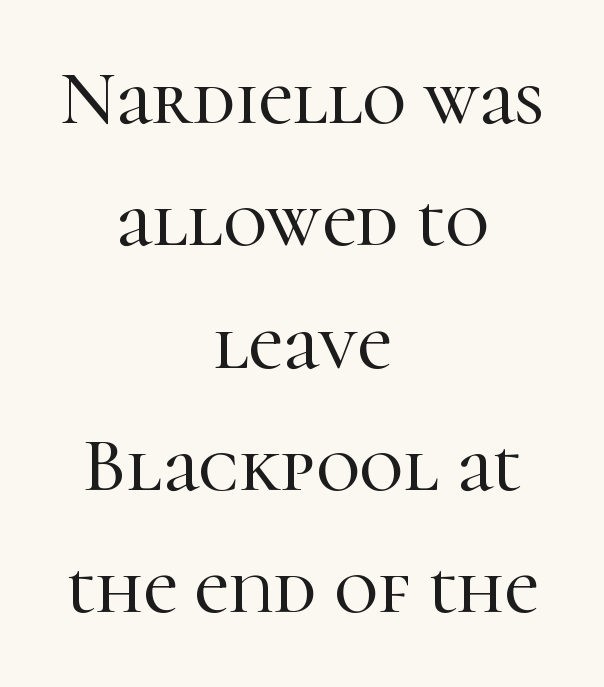
The image shows 76 px serif type, upright; set centered, normal line spacing (1.61x), normal letter spacing, not underlined; high stroke contrast and a medium x-height.
